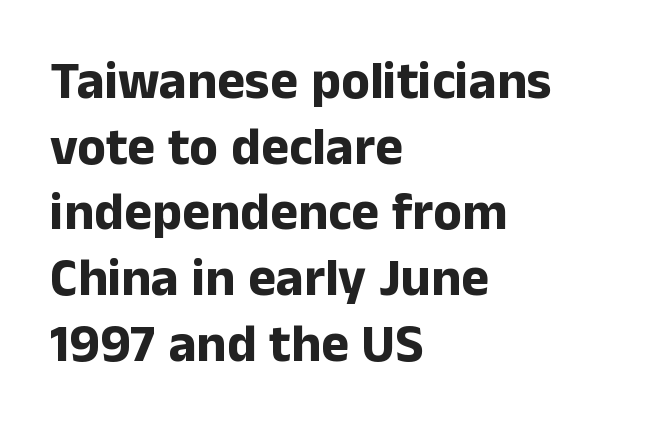
The image shows 53 px bold sans-serif type, upright; set left-aligned, line spacing 1.24x, normal letter spacing, not underlined; low stroke contrast and a medium x-height.
